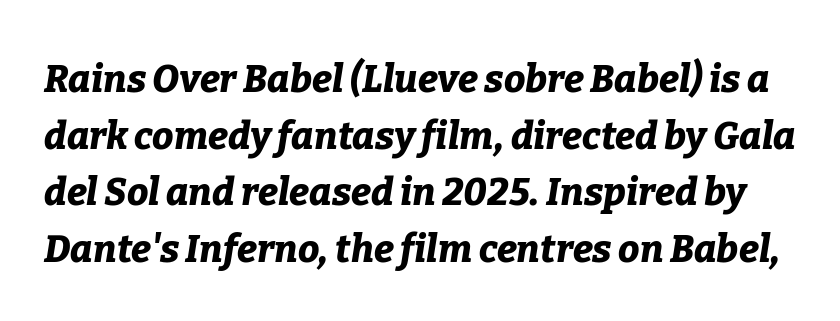
{"italic": "yes", "lean": "right", "slant_degrees": 9, "bold": "yes", "weight": "bold", "width": "normal", "stroke_contrast": "low", "x_height": "medium", "monospaced": "no", "underline": "no", "line_spacing": "normal", "line_spacing_ratio": 1.49, "letter_spacing": "normal", "letter_spacing_em": 0.0, "glyph_px": 38}
